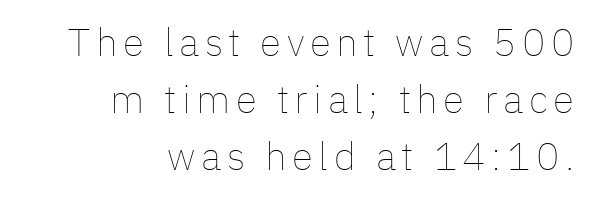
Letters rest on an invisible, unmarked baseline. This sample is right-justified, so line beginnings fall wherever the words allow. Students, observe: this is what conventionally led text looks like. This is the regular roman posture of the typeface. Character widths vary here, with narrow letters taking less room than wide ones.
